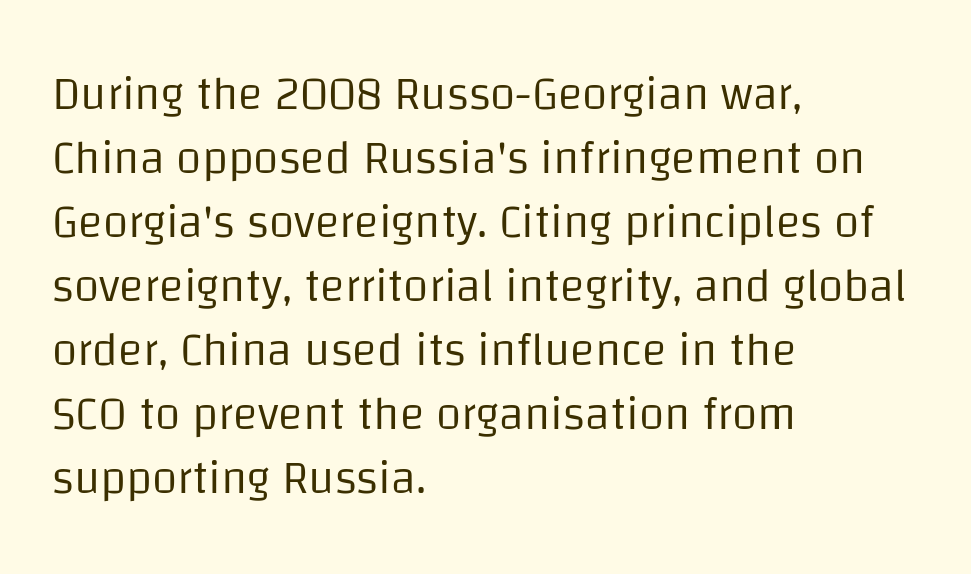
Nobody drew a line under any word here. Unlike a traditional serif, this face leaves its strokes unadorned. The gaps between neighbouring characters are ordinary and unremarkable. Do the characters align in a grid? No, the font is proportional. The rendering anchors every line to the left-hand side.
